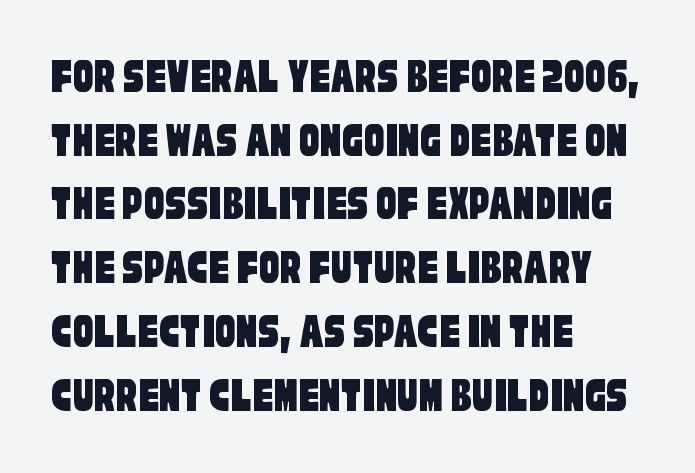
{"serif": "no", "width": "condensed", "stroke_contrast": "low", "x_height": "large", "monospaced": "no", "underline": "no", "align": "left", "line_spacing": "normal", "line_spacing_ratio": 1.25, "letter_spacing": "normal", "letter_spacing_em": 0.0, "glyph_px": 51}
